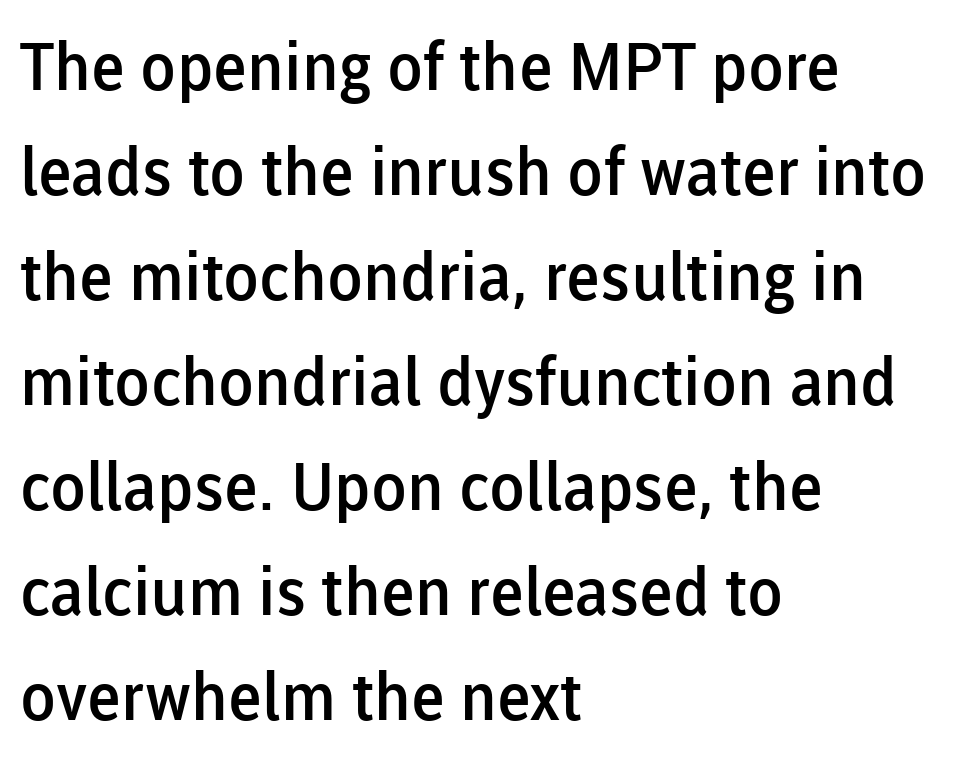
Which margin do the lines hug? The left one — the right edge is uneven. Only glyphs here, with clear space below each row. The lines sit at an ordinary, default distance from one another. This is the regular roman posture of the typeface. Does the type have serifs? No, each stem ends abruptly. These lines are rendered in a variable-pitch font.
